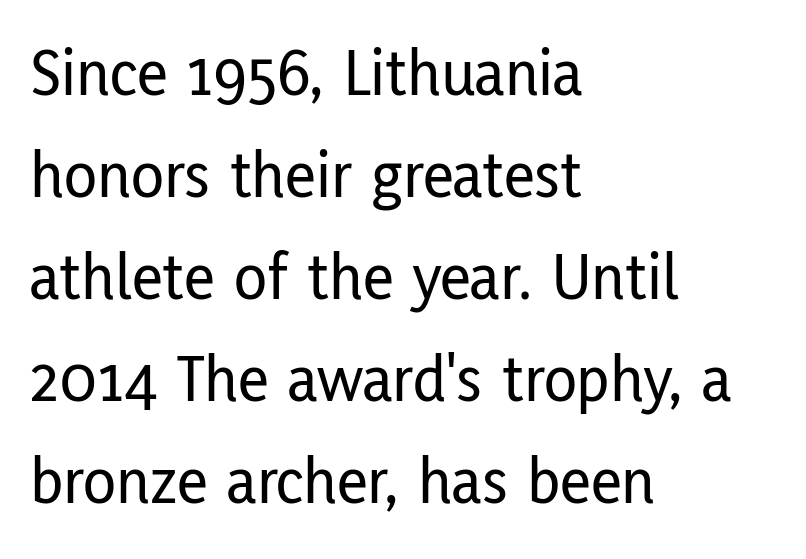
Q: Is the text italic (slanted)? A: No, it is upright.
Q: Is the typeface a serif or a sans-serif typeface? A: Sans-serif.
Q: Is the text underlined? A: No.
Q: How is the paragraph aligned? A: Left-aligned.
Q: Is the spacing between letters normal or unusually wide? A: Normal.
Q: Is the spacing between lines tight, normal or loose? A: Normal.
Q: Width (condensed, normal, or wide)? A: Condensed.
Q: Stroke contrast? A: Low.
Q: x-height? A: Medium.
Q: Monospaced? A: No.
